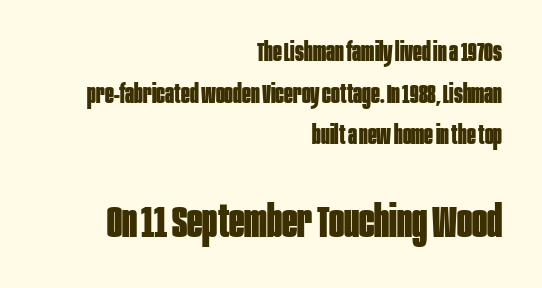
Only glyphs here, with clear space below each row. The typesetter chose a ragged-left arrangement here. Which chunk is bigger? The second one — the bottom block dwarfs the top. Are there feet on the stems? There aren't — it's a sans. Heavy, bold letterforms. Compared with typical body copy, the letter spacing here is the same.
